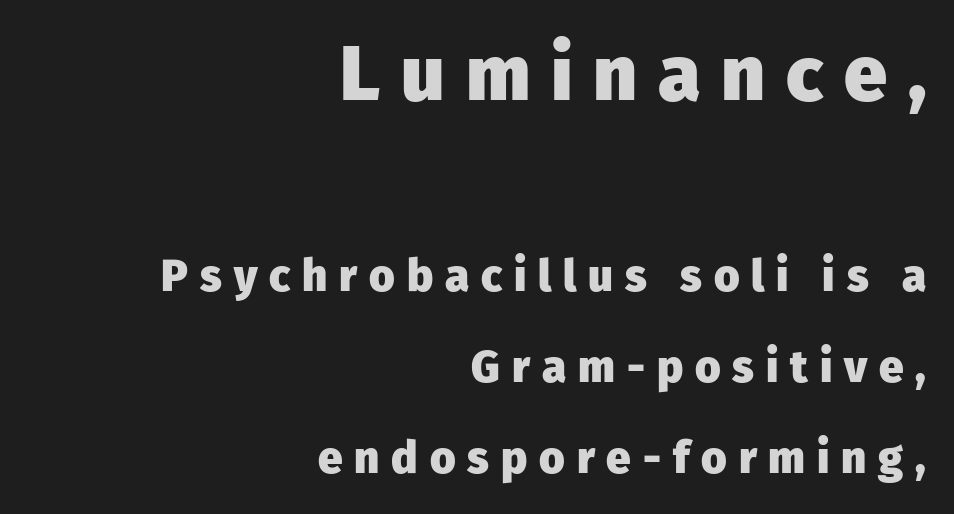
Bigger letters appear in the top chunk; the bottom chunk is reduced. Between one letter and the next there's a generous, obvious gap. The glyphs are unaccompanied by any horizontal stroke below them. Varying glyph widths throughout — classic text-font behaviour. The rendering anchors every line to the right-hand side.
